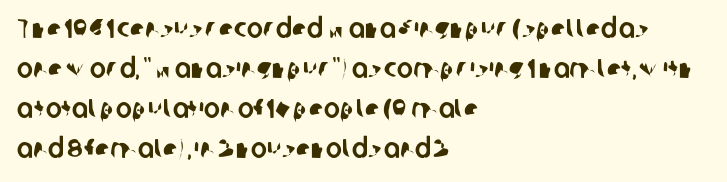
Nobody drew a line under any word here. Horizontal alignment here is leftward, the default for most running prose. The rendering uses a moderate line-height, typical for paragraphs. Tracking here is standard; glyphs follow each other at the usual distance.
